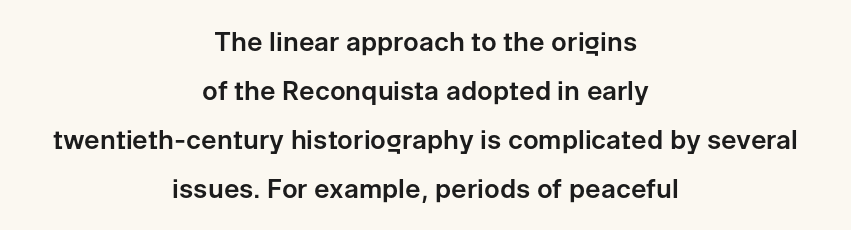
Q: Is the text italic (slanted)? A: No, it is upright.
Q: Is the text underlined? A: No.
Q: How is the paragraph aligned? A: Centered.
Q: Is the spacing between letters normal or unusually wide? A: Normal.
